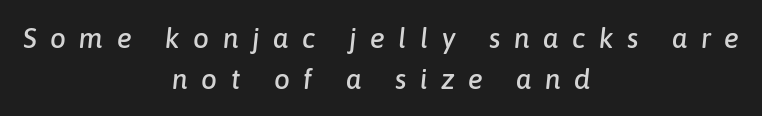
The image shows 28 px text type, italic (leaning right); set centered, normal line spacing (1.45x), unusually wide letter spacing (+0.48 em), not underlined; low stroke contrast and a medium x-height.
